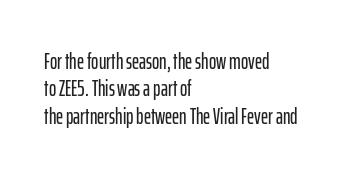
The image shows 22 px text type, upright; set left-aligned, line spacing 1.24x, normal letter spacing, not underlined.
